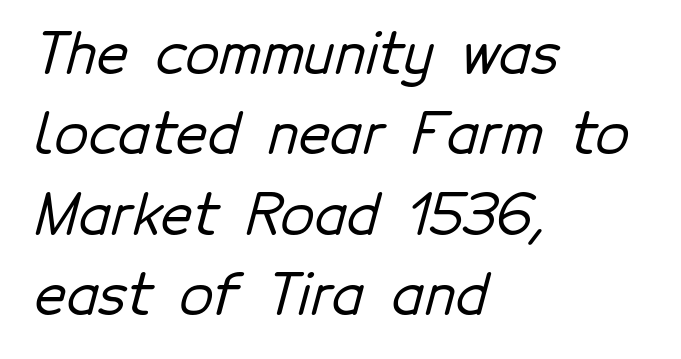
The image shows 55 px sans-serif type; set left-aligned, normal line spacing (1.46x), normal letter spacing, not underlined; low stroke contrast and a medium x-height.
